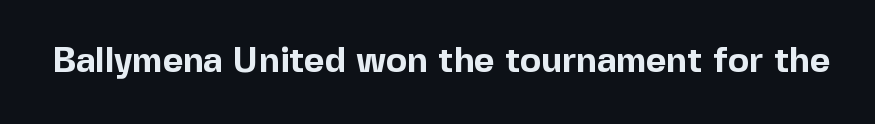
The image shows 35 px bold sans-serif type, upright; set normal letter spacing, not underlined; a medium x-height.
